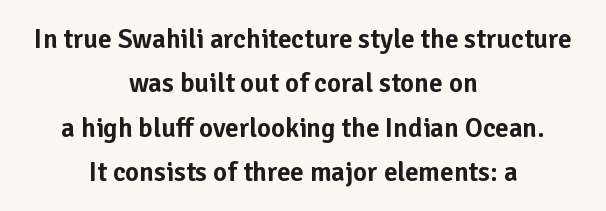
The image shows 27 px text type, upright; set centered, normal line spacing (1.64x), normal letter spacing, not underlined.
